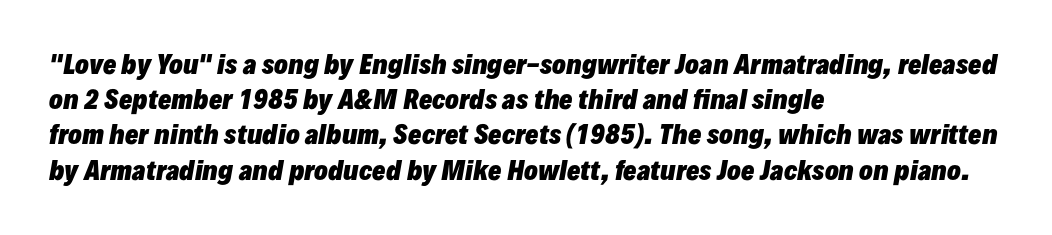
Q: Is the text bold? A: Yes.
Q: Is the text italic (slanted)? A: Yes, it leans right by about 10 degrees.
Q: Is the text underlined? A: No.
Q: How is the paragraph aligned? A: Left-aligned.
Q: Is the spacing between letters normal or unusually wide? A: Normal.
Q: Is the spacing between lines tight, normal or loose? A: Normal.
